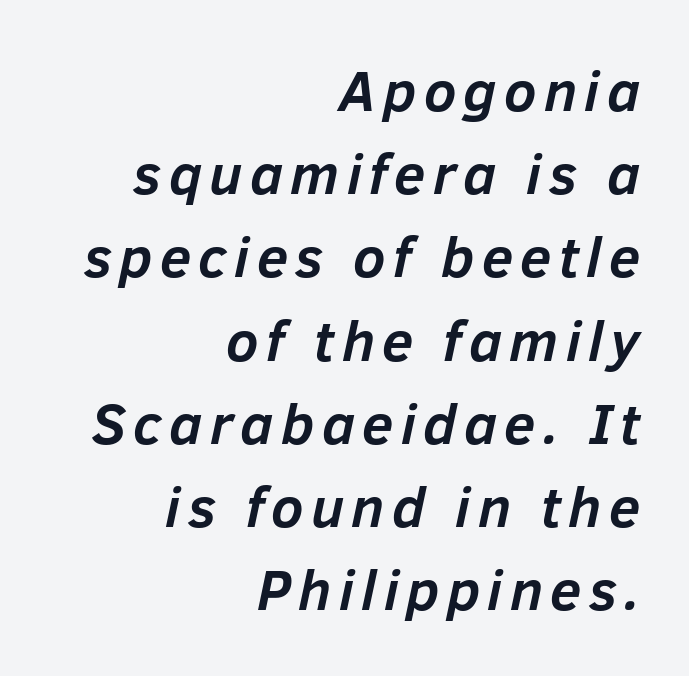
{"italic": "yes", "lean": "right", "slant_degrees": 12, "bold": "yes", "weight": "semibold", "width": "normal", "stroke_contrast": "low", "x_height": "medium", "monospaced": "no", "underline": "no", "align": "right", "line_spacing": "normal", "line_spacing_ratio": 1.46, "glyph_px": 57}
